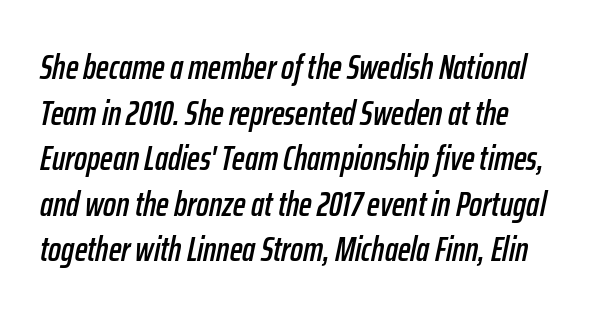
{"italic": "yes", "lean": "right", "slant_degrees": 12, "width": "condensed", "stroke_contrast": "low", "x_height": "medium", "monospaced": "no", "underline": "no", "line_spacing": "normal", "line_spacing_ratio": 1.34, "letter_spacing": "normal", "letter_spacing_em": 0.0, "glyph_px": 34}
